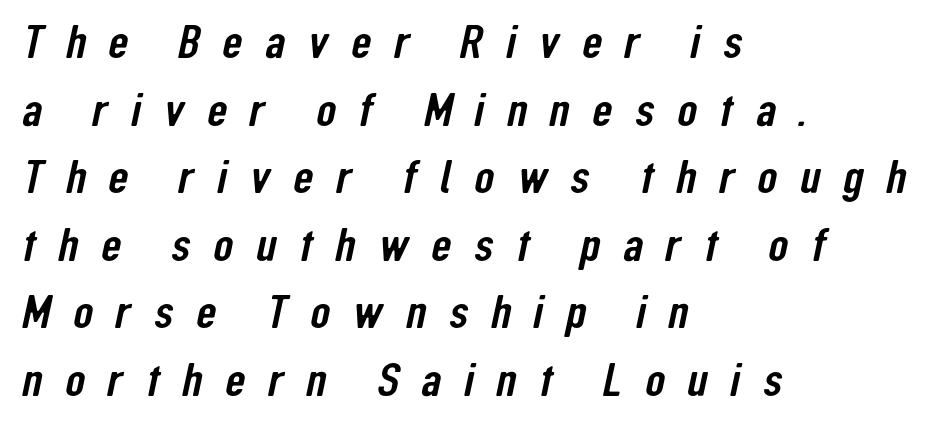
The setting favours the left margin, as ordinary paragraphs usually do. This rendering widens character spacing well past its baseline value. Words float on clear page, feet unadorned. Letterform terminals end flat and unadorned throughout the passage. If you measured baseline to baseline, you'd find a middling distance.
